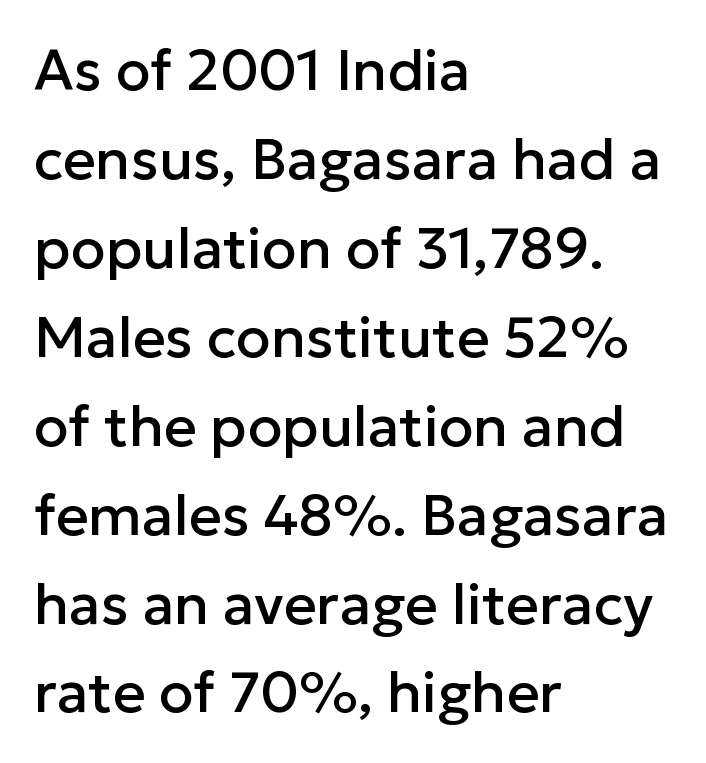
{"serif": "no", "italic": "no", "width": "normal", "stroke_contrast": "low", "x_height": "medium", "monospaced": "no", "underline": "no", "align": "left", "line_spacing": "normal", "line_spacing_ratio": 1.56, "letter_spacing": "normal", "letter_spacing_em": 0.0, "glyph_px": 57}
